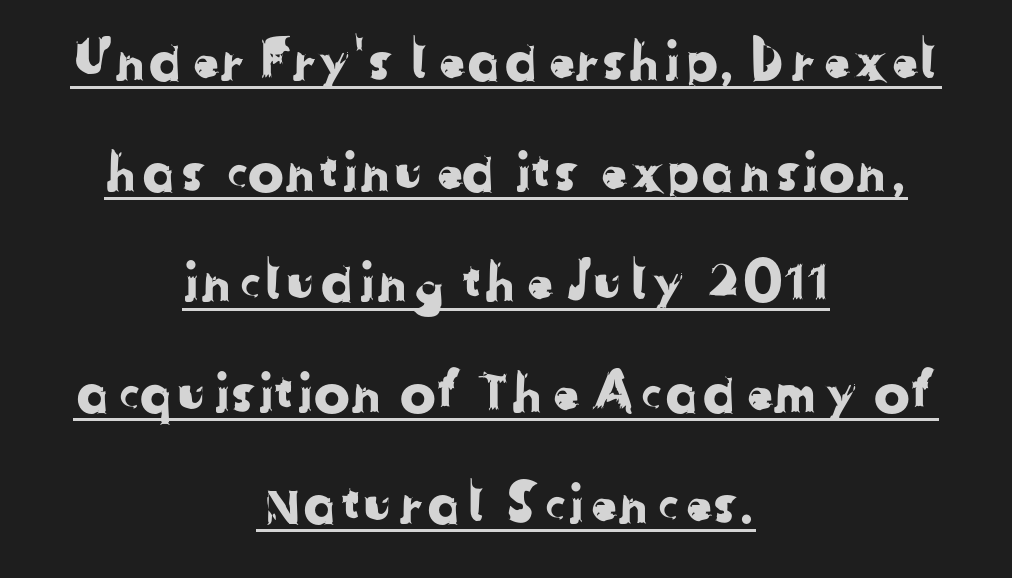
The image shows 54 px sans-serif type; set centered, loose line spacing (2.05x), normal letter spacing, underlined; low stroke contrast and a medium x-height.
